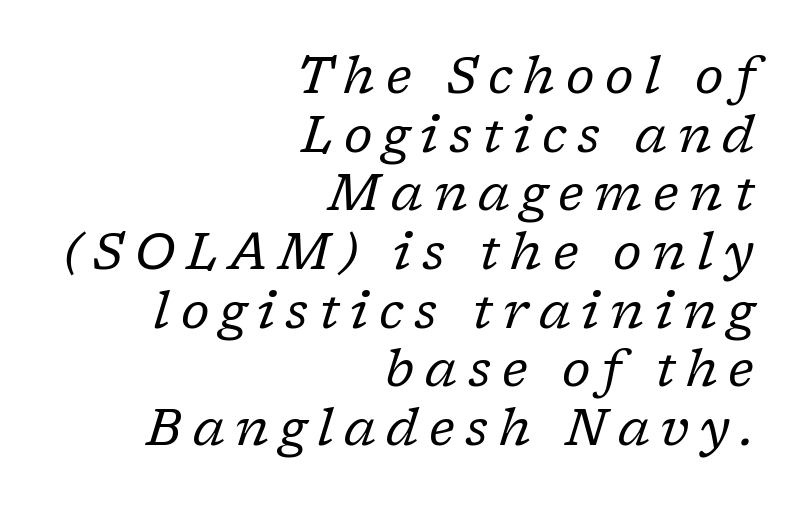
The baseline area is clear. The tracking jumps out immediately: characters are airy and widely separated. Tall strokes in this sample are angled rather than plumb. Here the designer chose a conventional face with non-uniform glyph widths.
